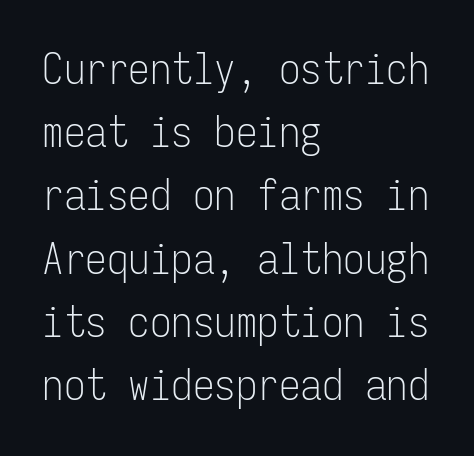
{"serif": "no", "italic": "no", "bold": "no", "weight": "light", "width": "condensed", "stroke_contrast": "low", "x_height": "medium", "monospaced": "yes", "underline": "no", "align": "left", "line_spacing": "normal", "line_spacing_ratio": 1.47, "letter_spacing": "normal", "letter_spacing_em": 0.0, "glyph_px": 43}
